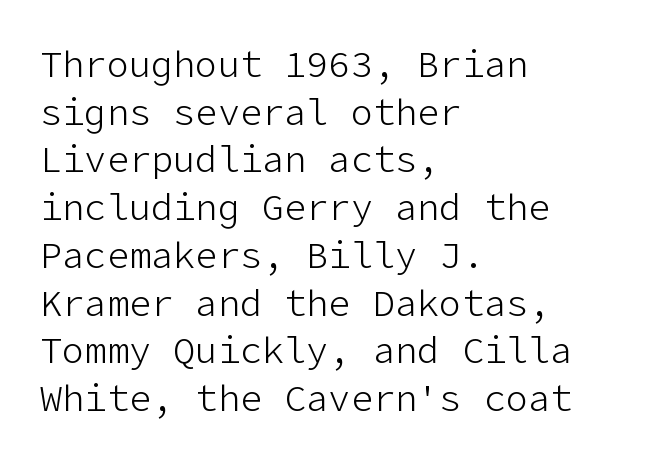
{"serif": "no", "italic": "no", "bold": "no", "weight": "light", "width": "normal", "stroke_contrast": "low", "x_height": "medium", "underline": "no", "align": "left", "line_spacing": "normal", "line_spacing_ratio": 1.29, "letter_spacing": "normal", "letter_spacing_em": 0.0, "glyph_px": 37}
